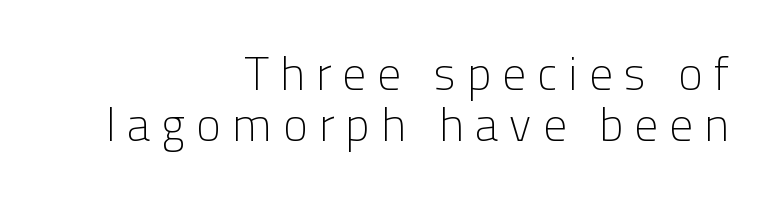
Underline: absent. Posture: straight, roman, zero tilt. Visually the block forms a straight wall on the right and a jagged coastline on the left. Notice how descenders almost collide with the ascenders below — that's tight leading.
